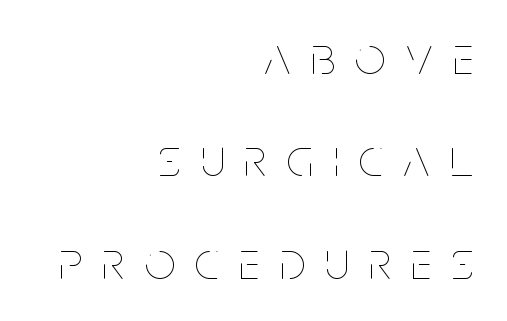
Q: Is the text bold? A: No.
Q: Is the text italic (slanted)? A: No, it is upright.
Q: Is the text underlined? A: No.
Q: How is the paragraph aligned? A: Right-aligned.
Q: Is the spacing between letters normal or unusually wide? A: Unusually wide.
Q: Is the spacing between lines tight, normal or loose? A: Loose.
Q: Width (condensed, normal, or wide)? A: Condensed.
Q: Stroke contrast? A: Low.
Q: x-height? A: Large.
Q: Monospaced? A: No.
